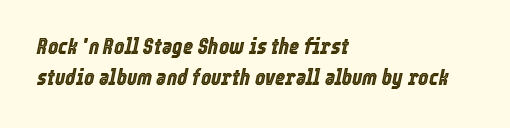
{"italic": "yes", "lean": "right", "slant_degrees": 12, "underline": "no", "align": "left", "line_spacing": "normal", "line_spacing_ratio": 1.43, "letter_spacing": "normal", "letter_spacing_em": 0.0, "glyph_px": 22}
